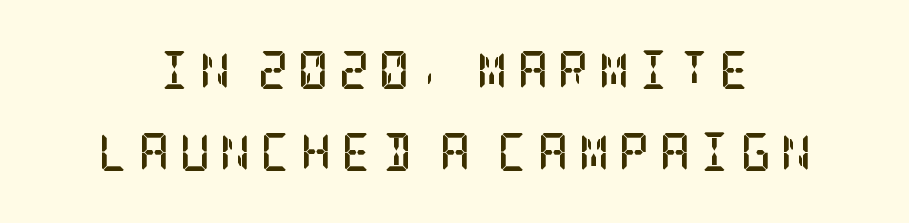
Q: Is the text bold? A: Yes.
Q: Is the text italic (slanted)? A: No, it is upright.
Q: Is the typeface a serif or a sans-serif typeface? A: Serif.
Q: Is the text underlined? A: No.
Q: Is the spacing between letters normal or unusually wide? A: Unusually wide.
Q: Is the spacing between lines tight, normal or loose? A: Loose.
Q: Width (condensed, normal, or wide)? A: Condensed.
Q: Stroke contrast? A: Low.
Q: x-height? A: Large.
